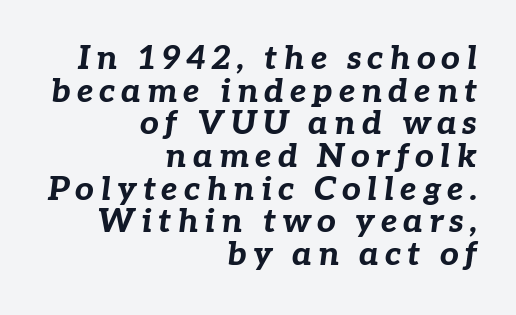
The image shows 33 px bold type, italic (leaning right); set right-aligned, tight line spacing (0.99x), not underlined; low stroke contrast and a medium x-height.
